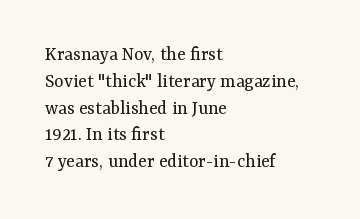
The image shows 20 px text type, upright; set left-aligned, normal line spacing (1.34x), normal letter spacing, not underlined.
